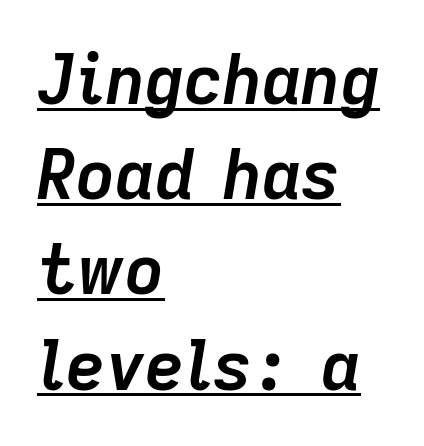
{"italic": "yes", "lean": "right", "slant_degrees": 9, "bold": "yes", "weight": "semibold", "width": "normal", "stroke_contrast": "low", "x_height": "medium", "monospaced": "no", "underline": "yes", "align": "left", "line_spacing": "normal", "line_spacing_ratio": 1.4, "letter_spacing": "normal", "letter_spacing_em": 0.0, "glyph_px": 68}
